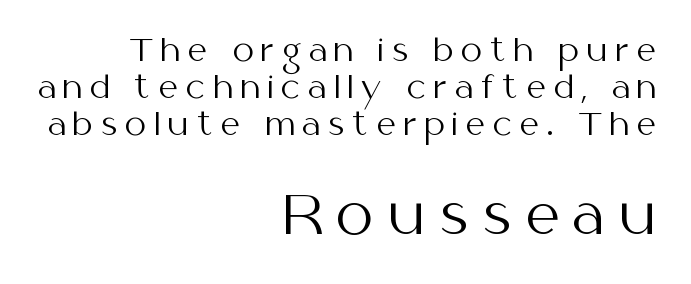
The image shows 53 px regular-weight sans-serif type, upright; set right-aligned, line spacing 1.24x, unusually wide letter spacing (+0.26 em), not underlined; the second (bottom) block is 1.77x larger; medium stroke contrast and a medium x-height.
